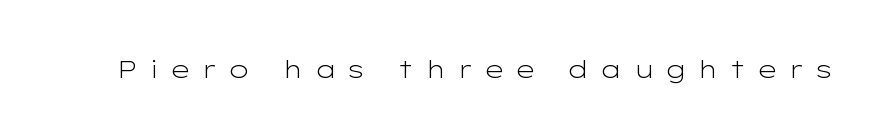
The image shows 25 px text type, upright; set unusually wide letter spacing (+0.42 em), not underlined.
